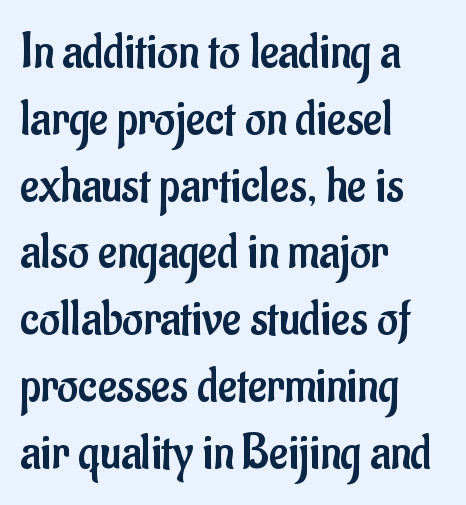
Q: Is the text bold? A: No.
Q: Is the text italic (slanted)? A: No, it is upright.
Q: Is the typeface a serif or a sans-serif typeface? A: Sans-serif.
Q: Is the text underlined? A: No.
Q: How is the paragraph aligned? A: Left-aligned.
Q: Is the spacing between letters normal or unusually wide? A: Normal.
Q: Is the spacing between lines tight, normal or loose? A: Normal.
Q: Width (condensed, normal, or wide)? A: Condensed.
Q: Stroke contrast? A: Low.
Q: x-height? A: Small.
Q: Monospaced? A: No.
